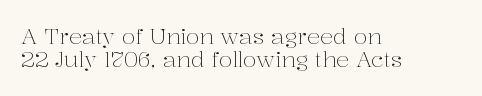
{"italic": "no", "bold": "no", "underline": "no", "align": "left", "line_spacing": "tight", "line_spacing_ratio": 1.05, "letter_spacing": "normal", "letter_spacing_em": 0.0, "glyph_px": 22}
